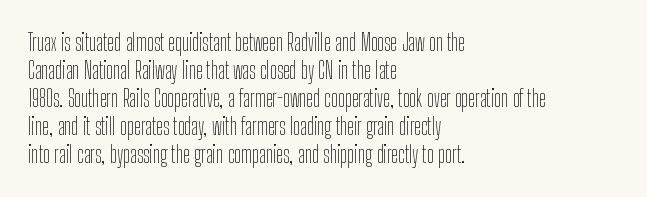
The image shows 23 px text type, upright; set left-aligned, line spacing 1.22x, normal letter spacing, not underlined.
